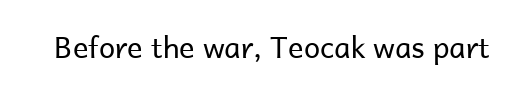
{"serif": "no", "italic": "no", "bold": "no", "weight": "regular", "width": "normal", "stroke_contrast": "low", "x_height": "medium", "monospaced": "no", "underline": "no", "letter_spacing": "normal", "letter_spacing_em": 0.0, "glyph_px": 29}
